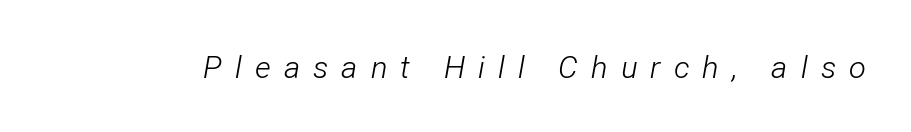
Q: Is the text bold? A: No.
Q: Is the text italic (slanted)? A: Yes, it leans right by about 12 degrees.
Q: Is the text underlined? A: No.
Q: Is the spacing between letters normal or unusually wide? A: Unusually wide.
Q: Width (condensed, normal, or wide)? A: Condensed.
Q: Stroke contrast? A: Low.
Q: x-height? A: Medium.
Q: Monospaced? A: No.
